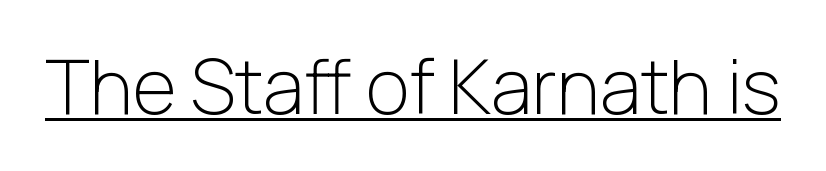
{"serif": "no", "italic": "no", "bold": "no", "weight": "light", "width": "normal", "stroke_contrast": "low", "x_height": "medium", "monospaced": "no", "underline": "yes", "letter_spacing": "normal", "letter_spacing_em": 0.0, "glyph_px": 75}
